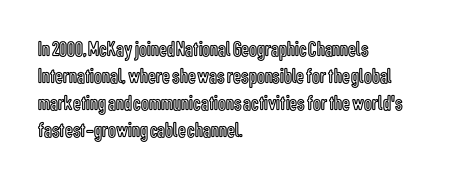
Q: Is the text italic (slanted)? A: No, it is upright.
Q: Is the text underlined? A: No.
Q: How is the paragraph aligned? A: Left-aligned.
Q: Is the spacing between letters normal or unusually wide? A: Normal.
